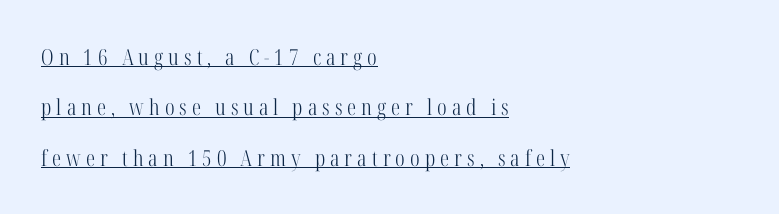
Short note: letters widely spaced. Leftover space on each line is placed entirely after the last word. In designer terms, the underline attribute is active on this setting. Letters have the restrained weight of plain body copy at most. Italic? Not at all — the glyphs are vertical. The designer dialed line spacing up above the default.
